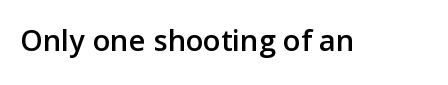
{"serif": "no", "italic": "no", "width": "normal", "stroke_contrast": "low", "x_height": "medium", "monospaced": "no", "underline": "no", "letter_spacing": "normal", "letter_spacing_em": 0.0, "glyph_px": 32}
